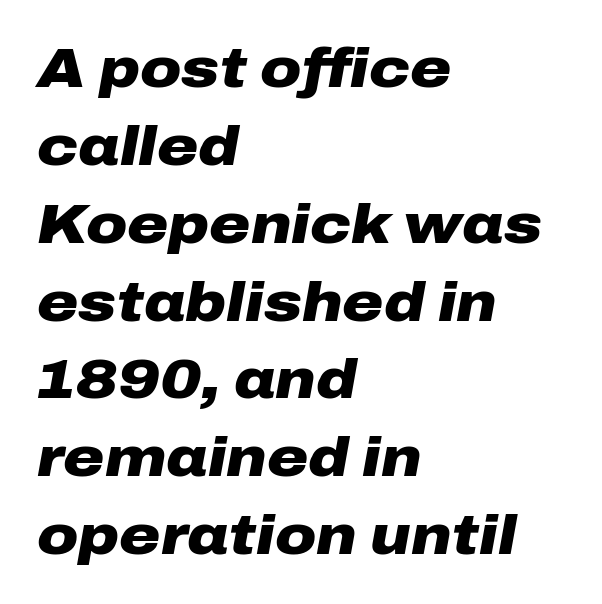
Any mark beneath the type? The region is blank. These lines stack with their left ends in a neat column. Is there much room between lines? A standard amount, neither cramped nor airy. Spacing verdict: proportional, widths tailored to each character. The letters are slanted; this is an italic face. Notice how thick the strokes are: this is what a full bold looks like.
